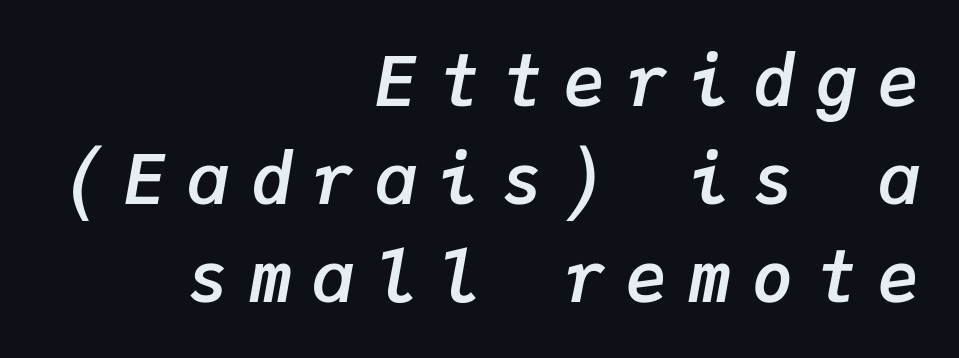
Q: Is the text bold? A: Yes.
Q: Is the text italic (slanted)? A: Yes, it leans right by about 9 degrees.
Q: Is the text underlined? A: No.
Q: How is the paragraph aligned? A: Right-aligned.
Q: Is the spacing between letters normal or unusually wide? A: Unusually wide.
Q: Is the spacing between lines tight, normal or loose? A: Normal.
Q: Width (condensed, normal, or wide)? A: Normal.
Q: Stroke contrast? A: Low.
Q: x-height? A: Medium.
Q: Monospaced? A: Yes.
